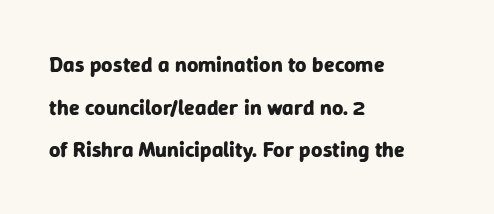
The image shows 22 px bold type, upright; set left-aligned, loose line spacing (1.94x), normal letter spacing, not underlined.
